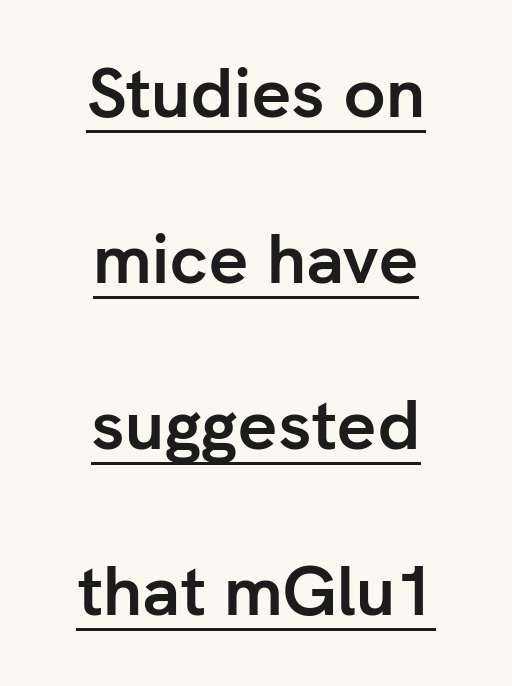
The text block is weighted toward neither margin, spreading evenly from the middle. Glyph-to-glyph distance matches everyday printed text. This sample carries an underscore along the baseline area. Widely set lines give the paragraph a tall, airy silhouette. Font category for this specimen: sans-serif. A roman cut, with each character standing at attention.
